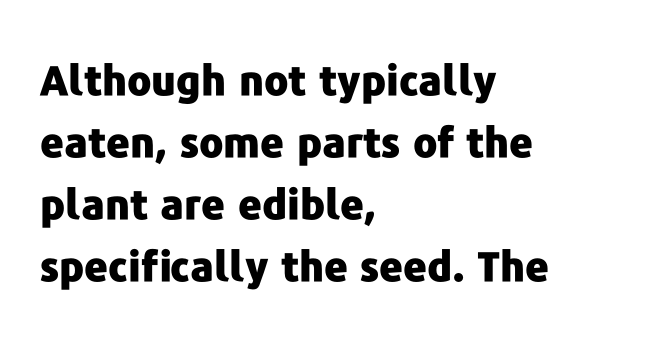
Q: Is the text bold? A: Yes.
Q: Is the text italic (slanted)? A: No, it is upright.
Q: Is the typeface a serif or a sans-serif typeface? A: Sans-serif.
Q: Is the text underlined? A: No.
Q: How is the paragraph aligned? A: Left-aligned.
Q: Is the spacing between letters normal or unusually wide? A: Normal.
Q: Is the spacing between lines tight, normal or loose? A: Normal.
Q: Width (condensed, normal, or wide)? A: Normal.
Q: Stroke contrast? A: Low.
Q: x-height? A: Medium.
Q: Monospaced? A: No.
